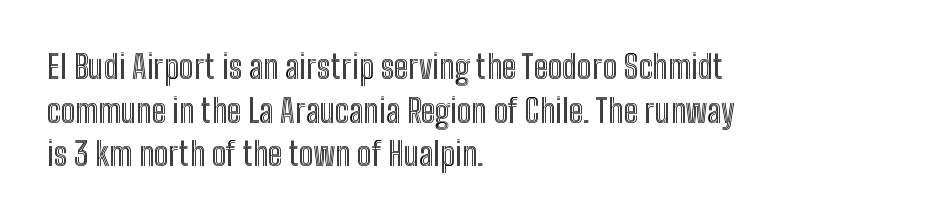
The image shows 32 px condensed type, upright; set left-aligned, normal line spacing (1.36x), normal letter spacing, not underlined; a medium x-height.
